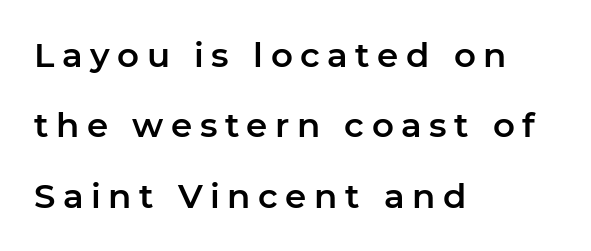
{"serif": "no", "italic": "no", "width": "normal", "stroke_contrast": "low", "x_height": "medium", "monospaced": "no", "underline": "no", "align": "left", "line_spacing": "loose", "line_spacing_ratio": 2.07, "letter_spacing": "wide", "letter_spacing_em": 0.22, "glyph_px": 34}
